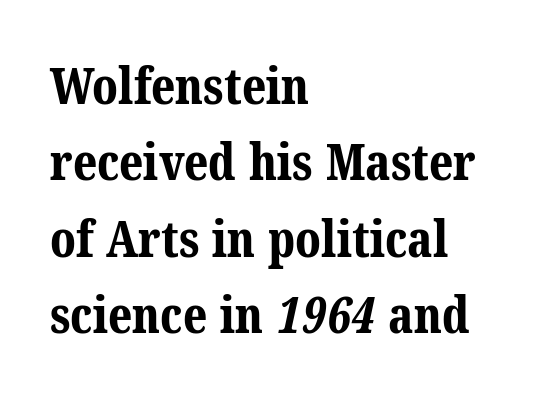
Each new line begins a customary step beneath the previous one. Rule under the text: the space is simply empty. The rendering anchors every line to the left-hand side. This sample has the flowing, uneven cadence of proportional lettering.
